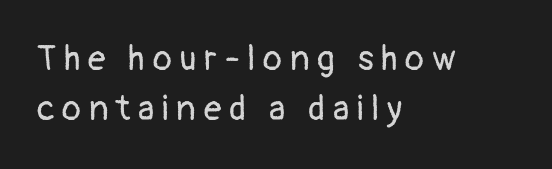
Characters follow at a spacing far wider than the type designer built in. The weight would be labelled regular, book, light, or lighter still. The face used here is proportionally spaced, like ordinary book or web type. A typesetter would label this face a sans.
